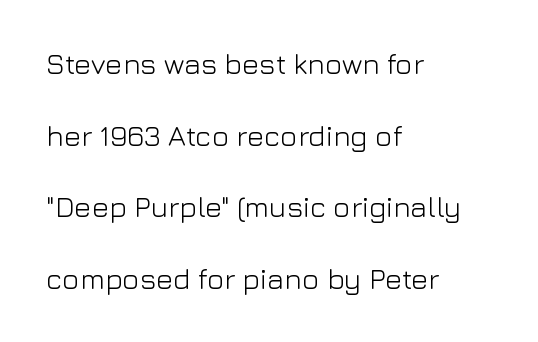
Q: Is the text bold? A: No.
Q: Is the text italic (slanted)? A: No, it is upright.
Q: Is the typeface a serif or a sans-serif typeface? A: Sans-serif.
Q: Is the text underlined? A: No.
Q: How is the paragraph aligned? A: Left-aligned.
Q: Is the spacing between letters normal or unusually wide? A: Normal.
Q: Is the spacing between lines tight, normal or loose? A: Loose.
Q: Width (condensed, normal, or wide)? A: Normal.
Q: Stroke contrast? A: Low.
Q: x-height? A: Medium.
Q: Monospaced? A: No.
